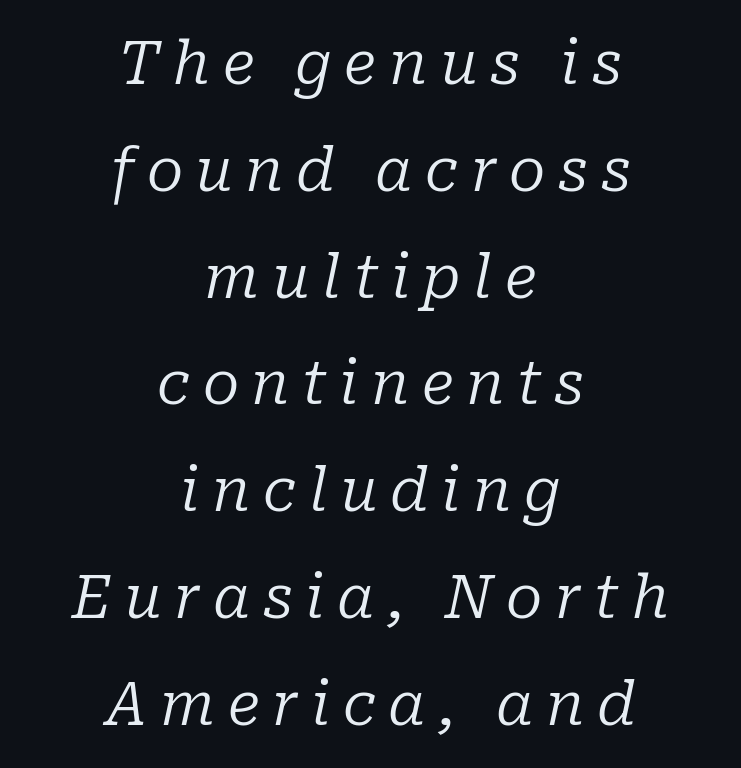
Q: Is the text bold? A: No.
Q: Is the text italic (slanted)? A: Yes, it leans right by about 10 degrees.
Q: Is the typeface a serif or a sans-serif typeface? A: Serif.
Q: Is the text underlined? A: No.
Q: How is the paragraph aligned? A: Centered.
Q: Is the spacing between letters normal or unusually wide? A: Unusually wide.
Q: Width (condensed, normal, or wide)? A: Normal.
Q: Stroke contrast? A: Low.
Q: x-height? A: Medium.
Q: Monospaced? A: No.
